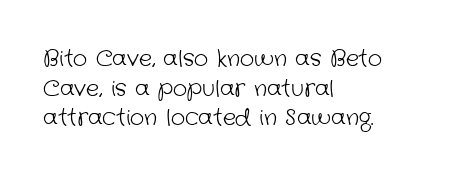
Decoration check: the copy has no underline. No letter is thick-stroked: the sample isn't bold. What's the leading like? Ordinary, nothing unusual. The ragged edge is on the right, which tells us the setting is flush left. Compared with typical body copy, the letter spacing here is the same.
